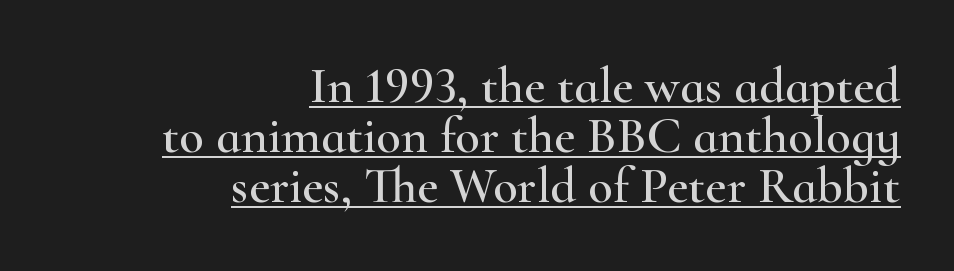
{"serif": "yes", "italic": "no", "width": "wide", "stroke_contrast": "high", "x_height": "small", "monospaced": "no", "underline": "yes", "align": "right", "line_spacing": "tight", "line_spacing_ratio": 0.98, "letter_spacing": "normal", "letter_spacing_em": 0.0, "glyph_px": 51}
